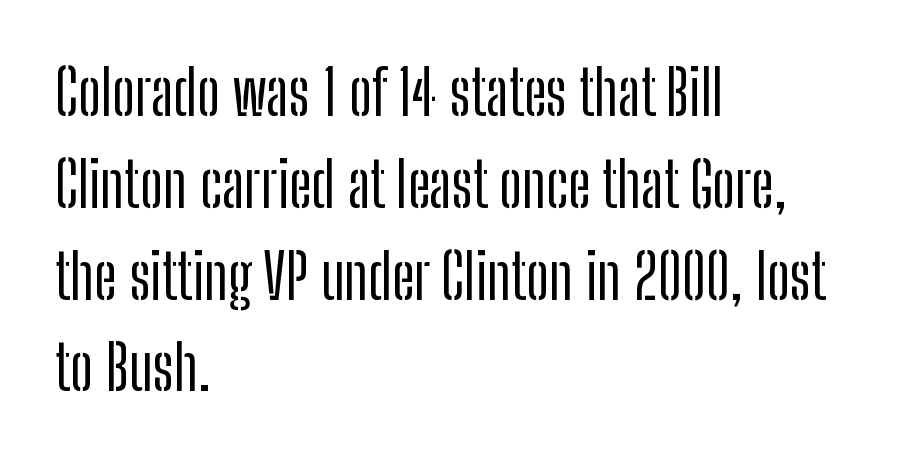
These lines keep a tight, regular rhythm from letter to letter. The lettering holds an erect, upright posture throughout. The passage shown is not underscored anywhere. Spacing verdict: proportional, widths tailored to each character.
